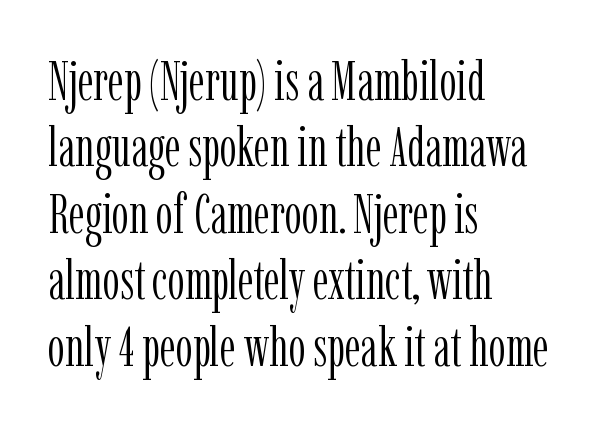
Here the glyphs are tracked normally, forming tight word shapes. The string is rendered with underlining switched off. I'd call this a serif setting — the letters wear small feet. No chunkiness to these letters — they're not bold. The lettering holds an erect, upright posture throughout. Compared with a centered layout, this one pins lines to the left instead.
